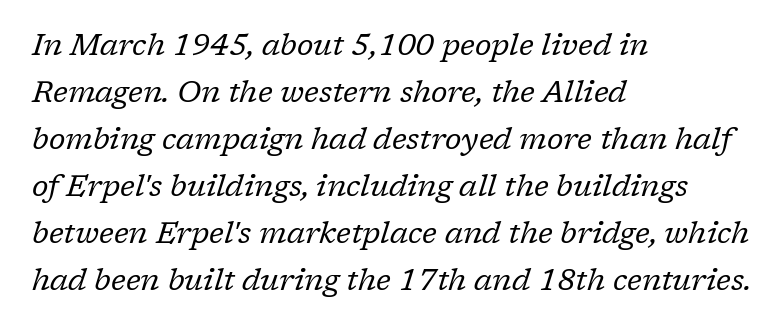
{"serif": "yes", "italic": "yes", "lean": "right", "slant_degrees": 17, "bold": "no", "weight": "regular", "width": "normal", "stroke_contrast": "low", "x_height": "medium", "monospaced": "no", "underline": "no", "align": "left", "line_spacing": "normal", "line_spacing_ratio": 1.57, "letter_spacing": "normal", "letter_spacing_em": 0.0, "glyph_px": 30}
